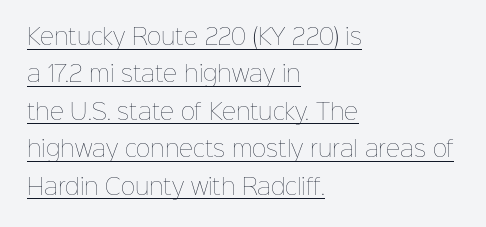
Honestly, the letter spacing is just normal — you wouldn't notice it. The rows are spaced the way most documents space them. This reads as an unemphasized weight, regular at the heaviest. Caption: multi-line text, flush left, ragged right. Descenders here cross a horizontal rule under the line. Designer's note — italics off, roman on.
